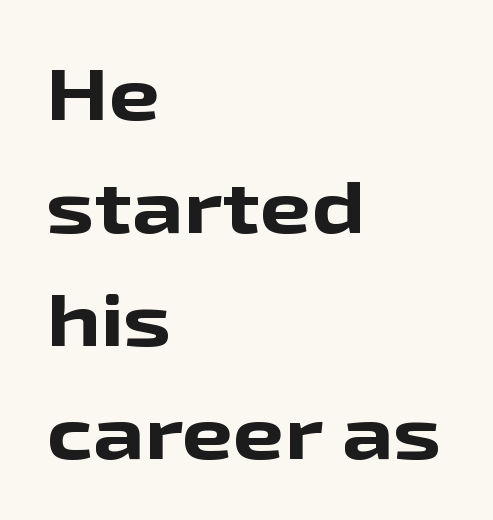
The image shows 73 px bold, wide sans-serif type, upright; set left-aligned, normal line spacing (1.55x), normal letter spacing, not underlined; low stroke contrast and a medium x-height.
